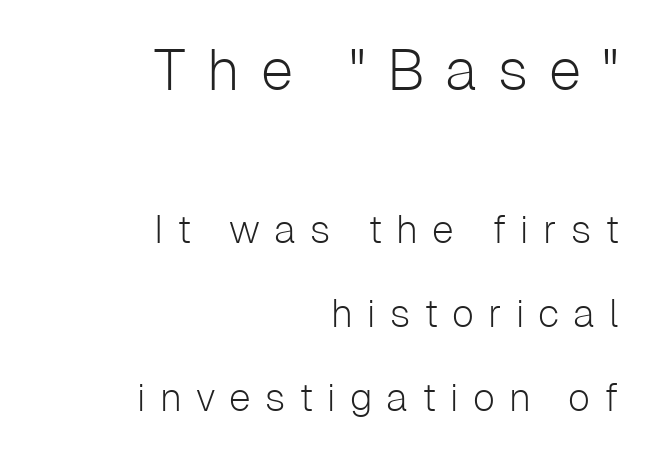
The upper block of text is set noticeably larger than the block beneath it. The passage shown is typed in a proportional face where columns would drift. A roman cut, with each character standing at attention. The face used here is rendered with a markedly widened letterfit.
